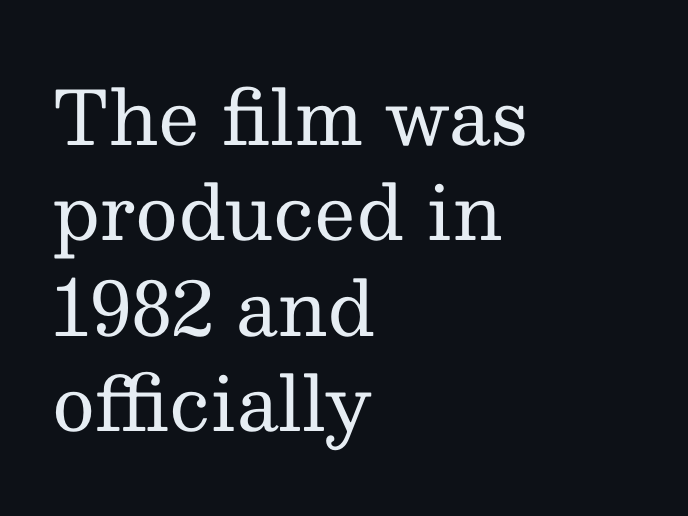
The image shows 74 px regular-weight serif type, upright; set left-aligned, normal line spacing (1.29x), normal letter spacing, not underlined; medium stroke contrast and a medium x-height.
